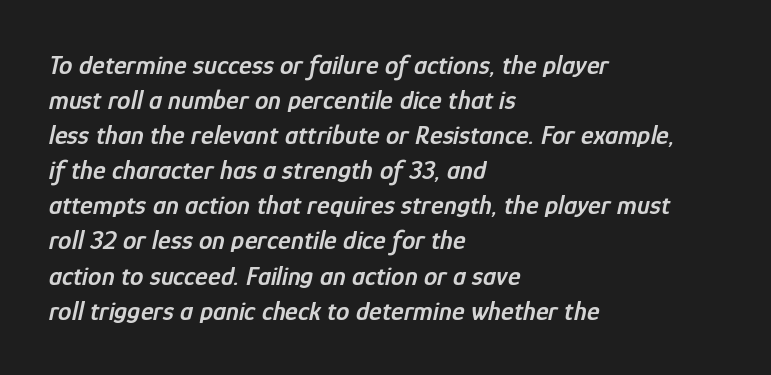
{"italic": "yes", "lean": "right", "slant_degrees": 12, "bold": "semi", "underline": "no", "align": "left", "line_spacing": "normal", "line_spacing_ratio": 1.3, "letter_spacing": "normal", "letter_spacing_em": 0.0, "glyph_px": 27}
